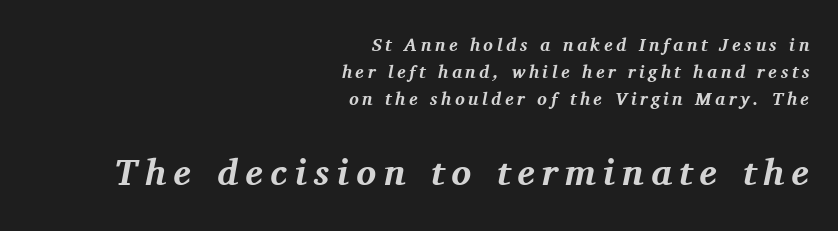
Q: Is the text bold? A: Yes.
Q: Is the text italic (slanted)? A: Yes, it leans right by about 11 degrees.
Q: Is the typeface a serif or a sans-serif typeface? A: Serif.
Q: Is the text underlined? A: No.
Q: How is the paragraph aligned? A: Right-aligned.
Q: Is the spacing between letters normal or unusually wide? A: Unusually wide.
Q: Is the spacing between lines tight, normal or loose? A: Normal.
Q: Which block of text is set in a larger size, the first (top) or the second (bottom)? A: The second (bottom) one.
Q: Width (condensed, normal, or wide)? A: Normal.
Q: Stroke contrast? A: Medium.
Q: x-height? A: Medium.
Q: Monospaced? A: No.
